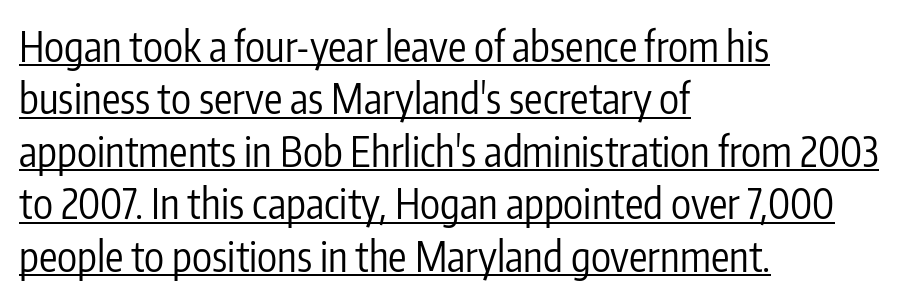
Q: Is the text bold? A: No.
Q: Is the text italic (slanted)? A: No, it is upright.
Q: Is the typeface a serif or a sans-serif typeface? A: Sans-serif.
Q: Is the text underlined? A: Yes.
Q: How is the paragraph aligned? A: Left-aligned.
Q: Is the spacing between letters normal or unusually wide? A: Normal.
Q: Is the spacing between lines tight, normal or loose? A: Normal.
Q: Width (condensed, normal, or wide)? A: Condensed.
Q: Stroke contrast? A: Low.
Q: x-height? A: Medium.
Q: Monospaced? A: No.
